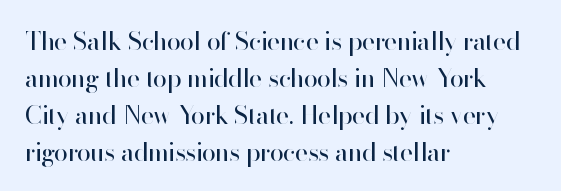
Q: Is the text bold? A: No.
Q: Is the text italic (slanted)? A: No, it is upright.
Q: Is the text underlined? A: No.
Q: How is the paragraph aligned? A: Left-aligned.
Q: Is the spacing between letters normal or unusually wide? A: Normal.
Q: Is the spacing between lines tight, normal or loose? A: Normal.
